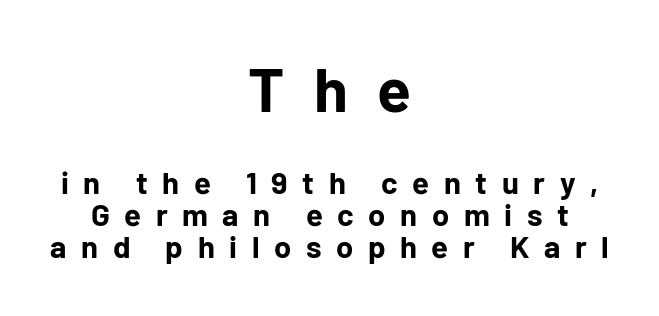
The image shows 62 px bold sans-serif type, upright; set centered, tight line spacing (1.03x), unusually wide letter spacing (+0.47 em), not underlined; the first (top) block is 2.0x larger; low stroke contrast and a medium x-height.
